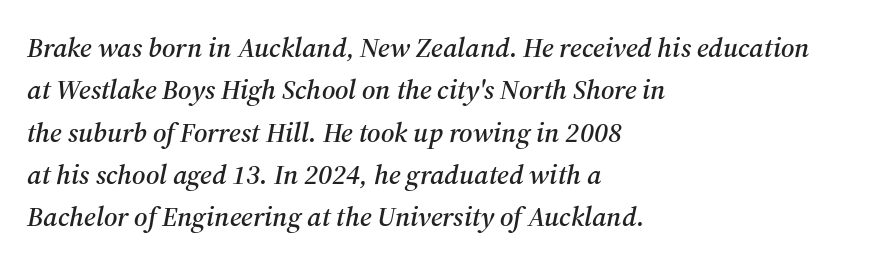
Q: Is the text italic (slanted)? A: Yes, it leans right by about 12 degrees.
Q: Is the typeface a serif or a sans-serif typeface? A: Serif.
Q: Is the text underlined? A: No.
Q: How is the paragraph aligned? A: Left-aligned.
Q: Is the spacing between letters normal or unusually wide? A: Normal.
Q: Is the spacing between lines tight, normal or loose? A: Normal.
Q: Width (condensed, normal, or wide)? A: Normal.
Q: Stroke contrast? A: Medium.
Q: x-height? A: Medium.
Q: Monospaced? A: No.
